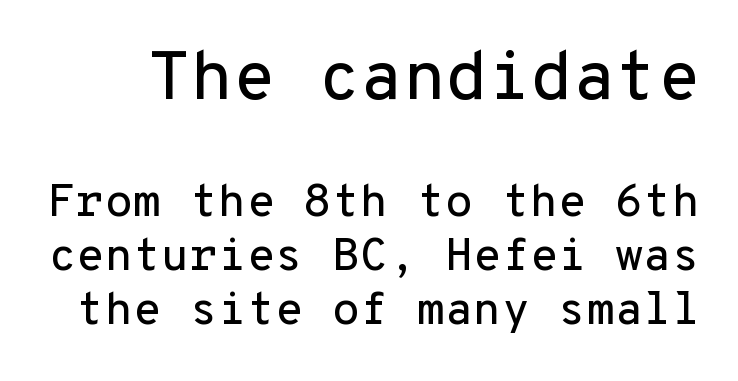
Every character here occupies the same horizontal width, giving the sample a typewriter-like rhythm. The type is set solid horizontally, with unmodified tracking. The rendering shows plain stroke endings on the letterforms — a sans-serif design. This sample uses an upright cut, with every glyph sitting square on the baseline. A clean baseline with only descenders dipping below it.
